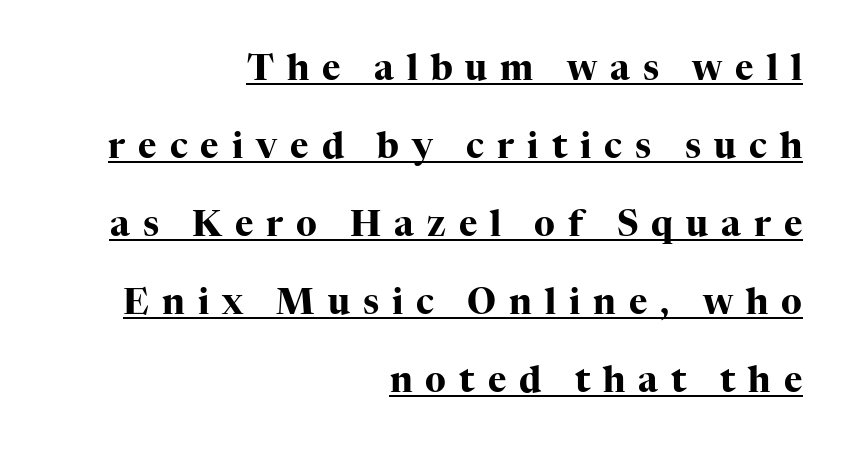
{"serif": "yes", "italic": "no", "bold": "yes", "weight": "heavy", "width": "normal", "stroke_contrast": "high", "x_height": "medium", "monospaced": "no", "underline": "yes", "align": "right", "line_spacing": "loose", "line_spacing_ratio": 2.23, "letter_spacing": "wide", "letter_spacing_em": 0.37, "glyph_px": 35}
